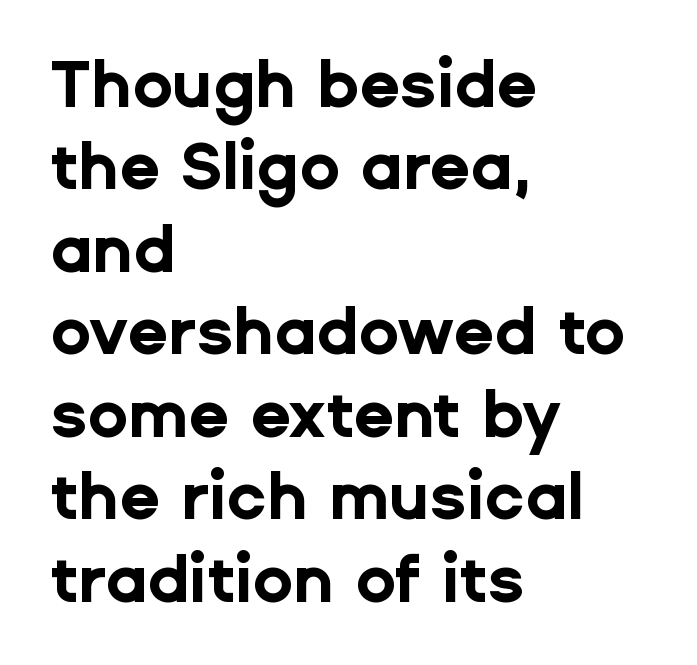
The typesetting leans heavy: a genuine bold. Typeset ragged right — the left edge is the straight one. The line-height multiplier appears to be the usual default. Here the designer chose a conventional face with non-uniform glyph widths. The text was rendered using a sans face with plain stroke endings.
